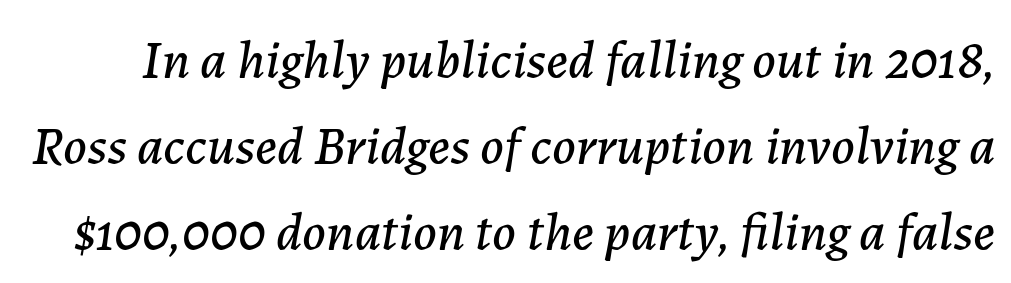
The image shows 54 px text type, italic (leaning right); set normal line spacing (1.59x), normal letter spacing, not underlined; low stroke contrast and a medium x-height.
